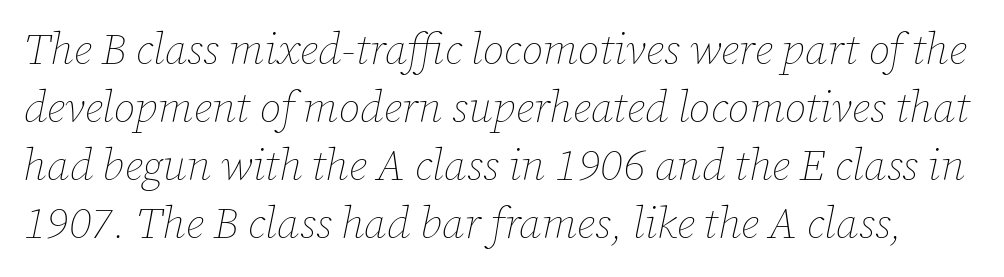
The image shows 44 px thin type, italic (leaning right); set normal line spacing (1.32x), normal letter spacing, not underlined; low stroke contrast and a medium x-height.
